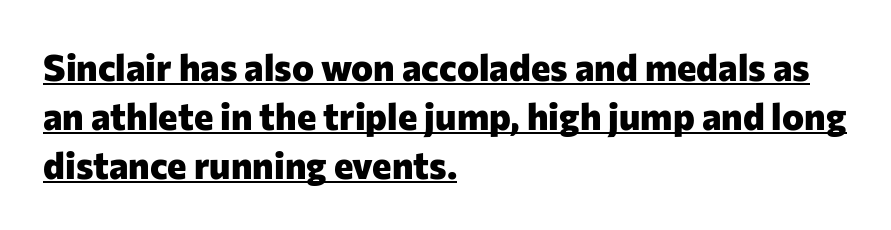
{"serif": "no", "italic": "no", "bold": "yes", "weight": "heavy", "width": "normal", "stroke_contrast": "low", "x_height": "medium", "monospaced": "no", "underline": "yes", "align": "left", "line_spacing": "normal", "line_spacing_ratio": 1.32, "letter_spacing": "normal", "letter_spacing_em": 0.0, "glyph_px": 37}
